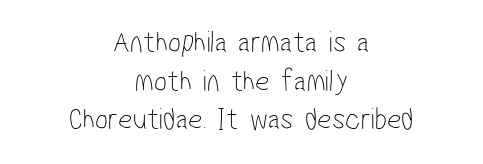
{"serif": "no", "bold": "no", "weight": "thin", "width": "condensed", "stroke_contrast": "low", "x_height": "medium", "monospaced": "no", "underline": "no", "align": "center", "line_spacing": "normal", "line_spacing_ratio": 1.25, "letter_spacing": "normal", "letter_spacing_em": 0.0, "glyph_px": 31}
